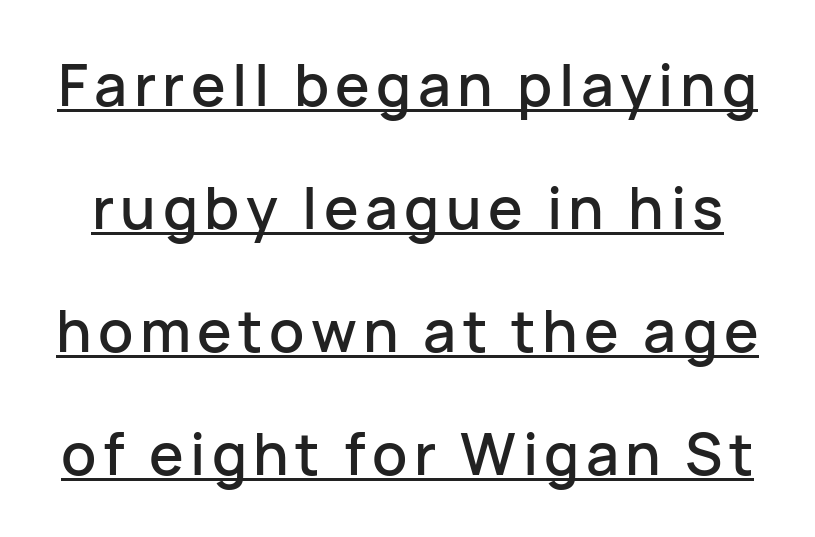
{"serif": "no", "italic": "no", "width": "normal", "stroke_contrast": "low", "x_height": "medium", "monospaced": "no", "underline": "yes", "line_spacing": "loose", "line_spacing_ratio": 2.12, "glyph_px": 58}
